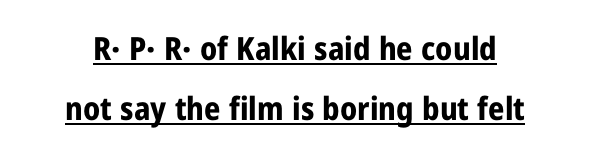
Q: Is the text bold? A: Yes.
Q: Is the text italic (slanted)? A: No, it is upright.
Q: Is the typeface a serif or a sans-serif typeface? A: Sans-serif.
Q: Is the text underlined? A: Yes.
Q: Is the spacing between letters normal or unusually wide? A: Normal.
Q: Width (condensed, normal, or wide)? A: Condensed.
Q: Stroke contrast? A: Low.
Q: x-height? A: Medium.
Q: Monospaced? A: No.
